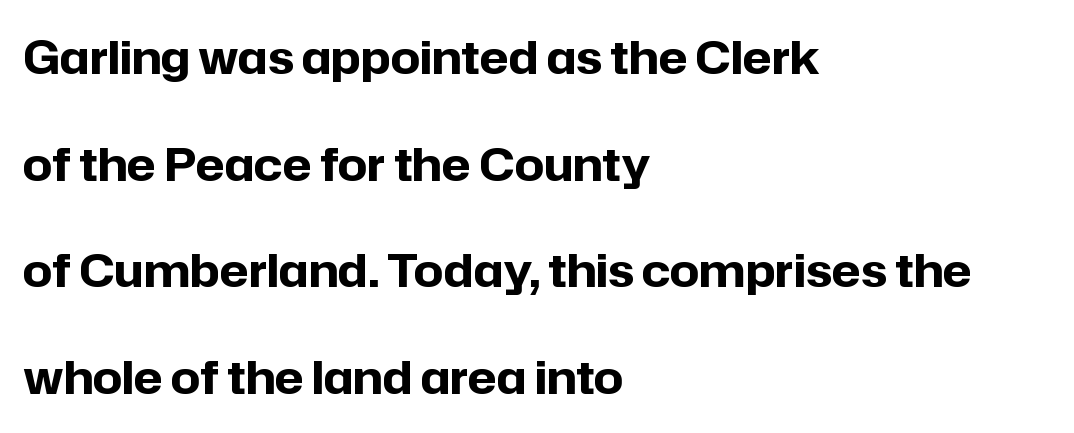
The image shows 46 px bold sans-serif type, upright; set left-aligned, loose line spacing (2.32x), normal letter spacing, not underlined; low stroke contrast and a medium x-height.
